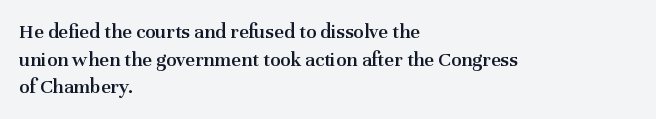
{"italic": "no", "bold": "semi", "underline": "no", "align": "left", "line_spacing": "normal", "line_spacing_ratio": 1.32, "letter_spacing": "normal", "letter_spacing_em": 0.0, "glyph_px": 21}
